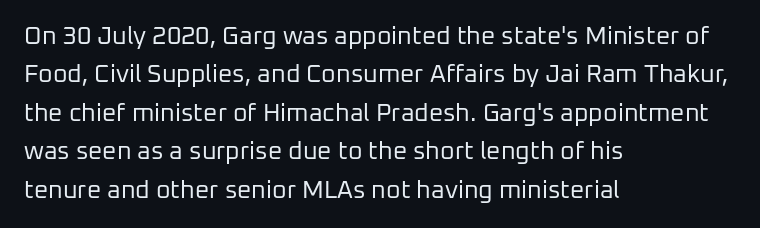
Q: Is the text bold? A: No.
Q: Is the text italic (slanted)? A: No, it is upright.
Q: Is the text underlined? A: No.
Q: How is the paragraph aligned? A: Left-aligned.
Q: Is the spacing between letters normal or unusually wide? A: Normal.
Q: Is the spacing between lines tight, normal or loose? A: Normal.
